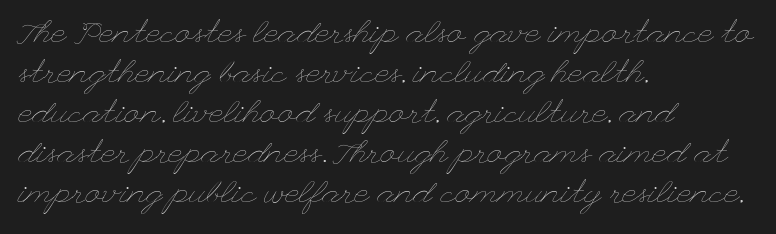
{"bold": "no", "weight": "thin", "width": "wide", "stroke_contrast": "low", "x_height": "small", "underline": "no", "align": "left", "line_spacing": "normal", "line_spacing_ratio": 1.25, "letter_spacing": "normal", "letter_spacing_em": 0.0, "glyph_px": 32}
